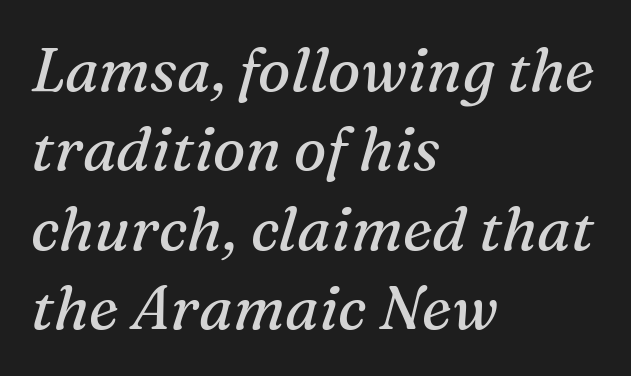
The image shows 61 px regular-weight serif type, italic (leaning right); set left-aligned, normal line spacing (1.3x), normal letter spacing, not underlined; medium stroke contrast and a medium x-height.
